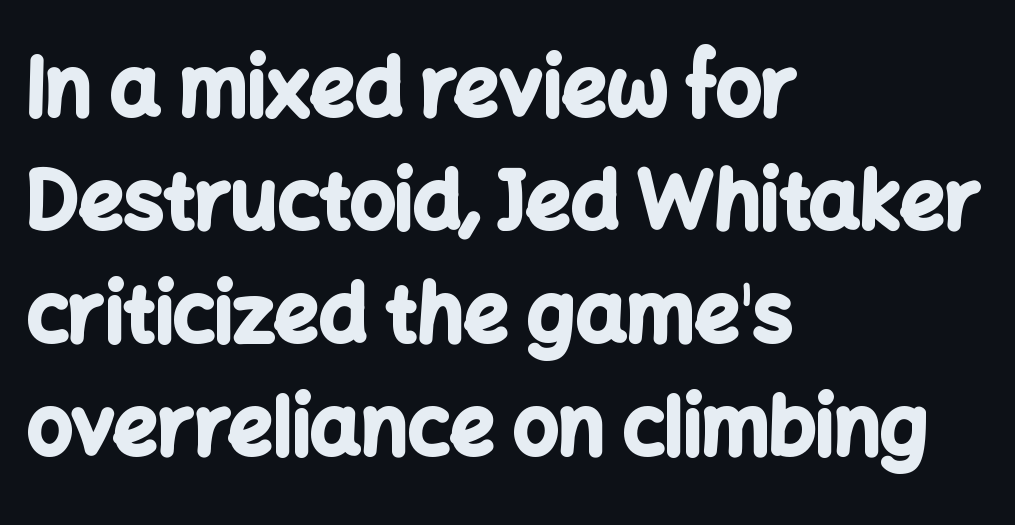
The image shows 79 px bold sans-serif type, upright; set left-aligned, normal line spacing (1.43x), normal letter spacing, not underlined; low stroke contrast and a medium x-height.
